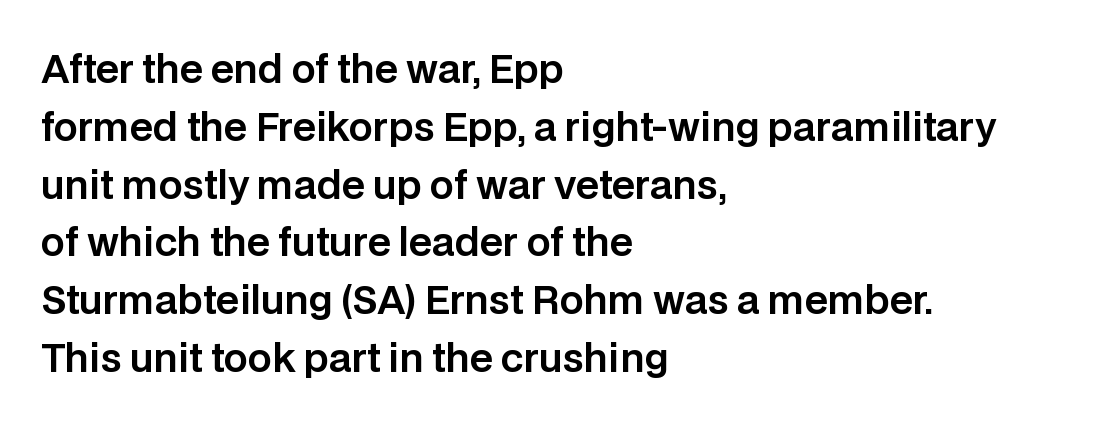
Q: Is the text italic (slanted)? A: No, it is upright.
Q: Is the typeface a serif or a sans-serif typeface? A: Sans-serif.
Q: Is the text underlined? A: No.
Q: How is the paragraph aligned? A: Left-aligned.
Q: Is the spacing between letters normal or unusually wide? A: Normal.
Q: Is the spacing between lines tight, normal or loose? A: Normal.
Q: Width (condensed, normal, or wide)? A: Normal.
Q: Stroke contrast? A: Low.
Q: x-height? A: Large.
Q: Monospaced? A: No.
